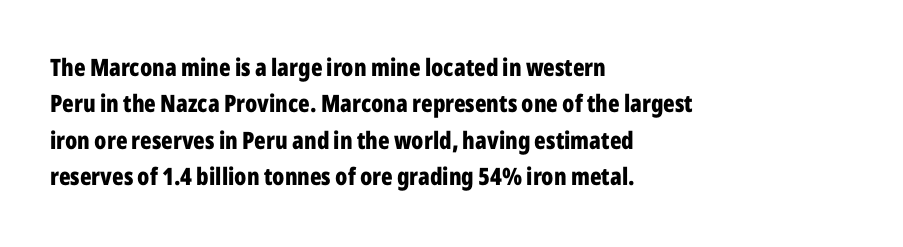
The image shows 24 px bold type, upright; set left-aligned, normal line spacing (1.52x), normal letter spacing, not underlined.
